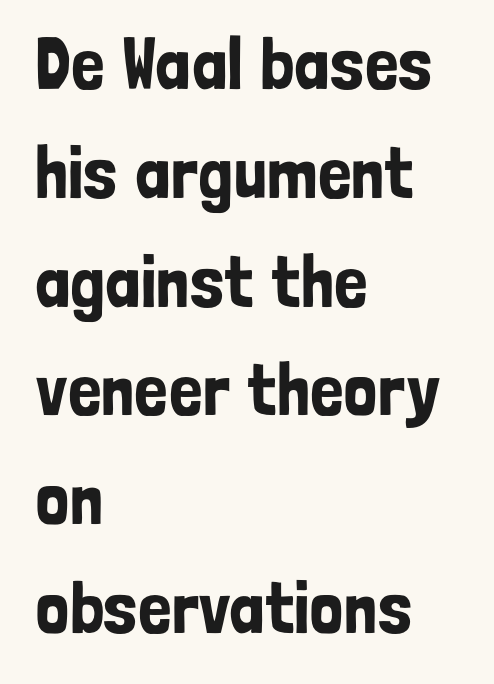
This rendering leaves character spacing at its baseline value. Each line starts at the same left margin while the right side varies. The letters carry no serifs — their stems end cleanly without finishing strokes. How would I describe the line gaps? Plain and ordinary. The rendering uses natural spacing where letterforms have individual widths.
